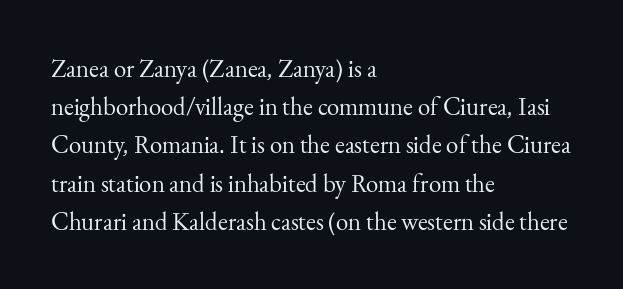
The image shows 25 px text type, upright; set left-aligned, normal line spacing (1.53x), normal letter spacing, not underlined.
